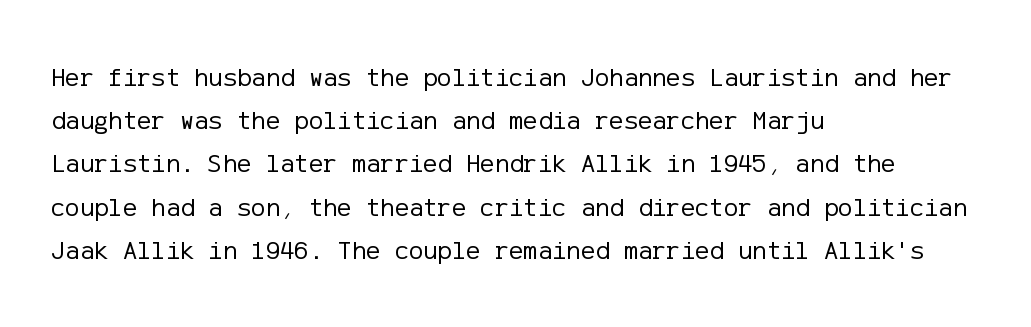
The image shows 27 px text type, upright; set left-aligned, normal line spacing (1.6x), normal letter spacing, not underlined.
